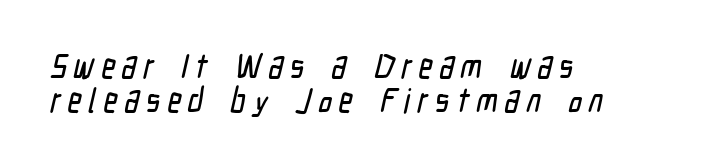
The image shows 34 px condensed sans-serif type; set left-aligned, tight line spacing (0.99x), unusually wide letter spacing (+0.2 em), not underlined; low stroke contrast and a medium x-height.
